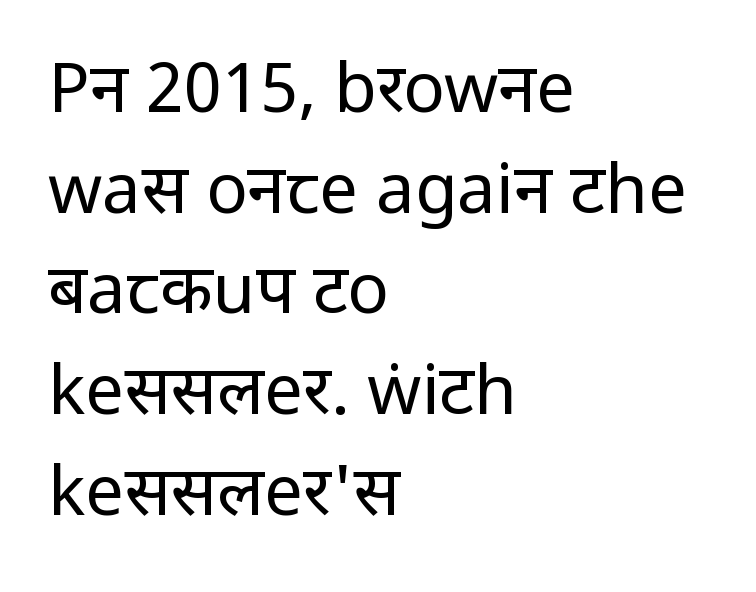
The image shows 69 px regular-weight, condensed sans-serif type, upright; set left-aligned, normal line spacing (1.46x), normal letter spacing, not underlined; low stroke contrast and a large x-height.
